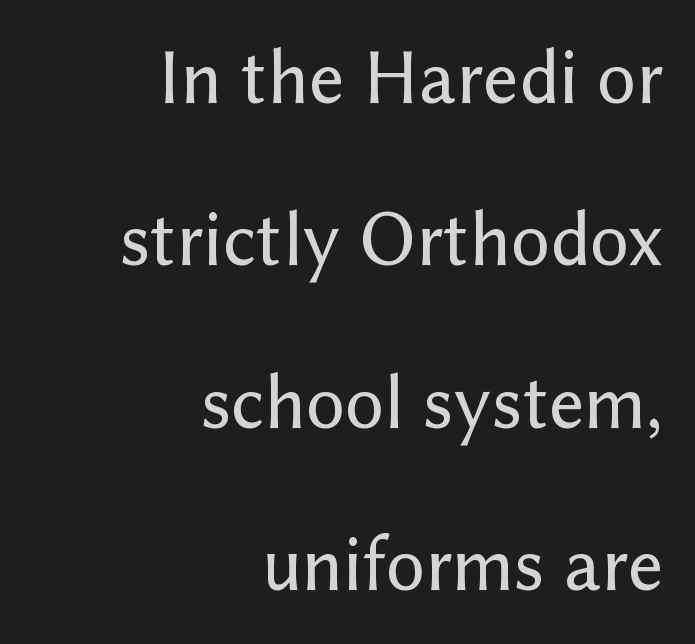
The image shows 77 px sans-serif type, upright; set right-aligned, loose line spacing (2.11x), normal letter spacing, not underlined; low stroke contrast and a medium x-height.
